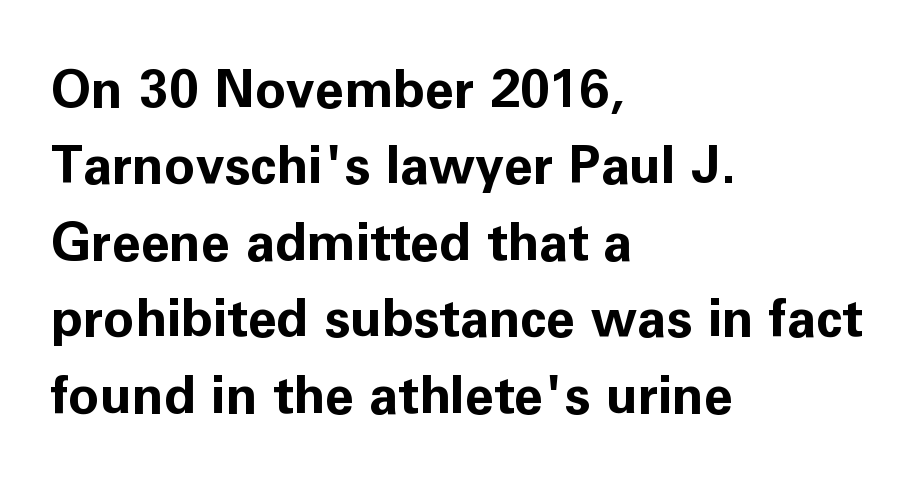
{"serif": "no", "italic": "no", "bold": "yes", "weight": "bold", "width": "normal", "stroke_contrast": "low", "x_height": "medium", "monospaced": "no", "underline": "no", "align": "left", "line_spacing": "normal", "line_spacing_ratio": 1.47, "letter_spacing": "normal", "letter_spacing_em": 0.0, "glyph_px": 52}
